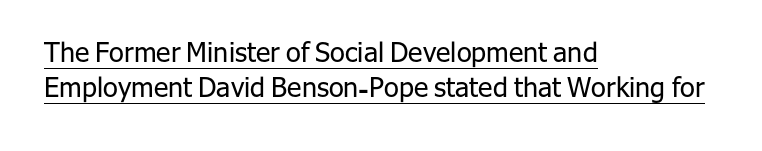
The image shows 27 px text type, upright; set left-aligned, normal line spacing (1.29x), normal letter spacing, underlined.
